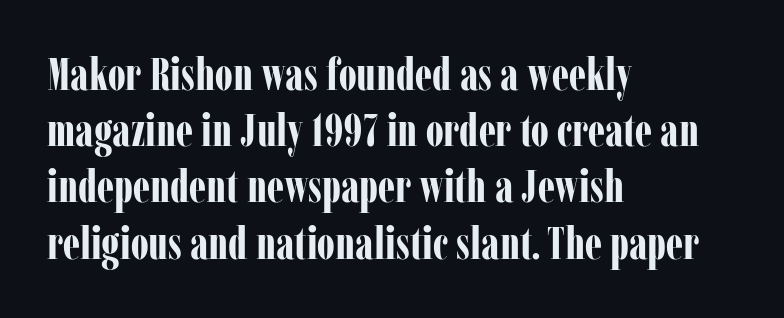
The image shows 45 px bold, condensed serif type, upright; set left-aligned, normal line spacing (1.25x), normal letter spacing, not underlined; low stroke contrast and a medium x-height.
